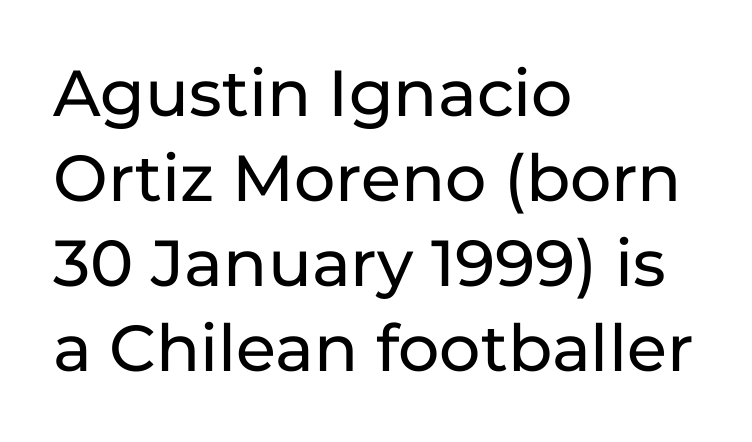
The image shows 65 px sans-serif type, upright; set left-aligned, normal line spacing (1.31x), normal letter spacing, not underlined; low stroke contrast and a medium x-height.
